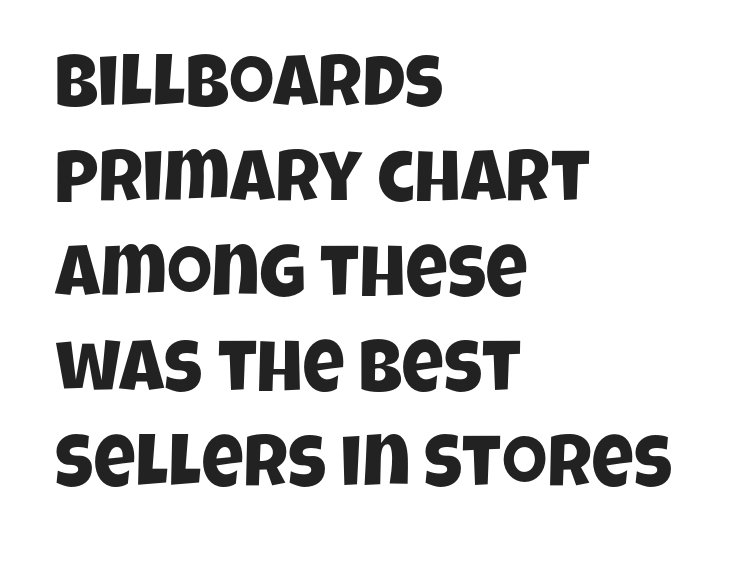
{"serif": "no", "width": "condensed", "stroke_contrast": "low", "x_height": "large", "monospaced": "no", "underline": "no", "align": "left", "line_spacing": "normal", "line_spacing_ratio": 1.3, "letter_spacing": "normal", "letter_spacing_em": 0.0, "glyph_px": 73}
